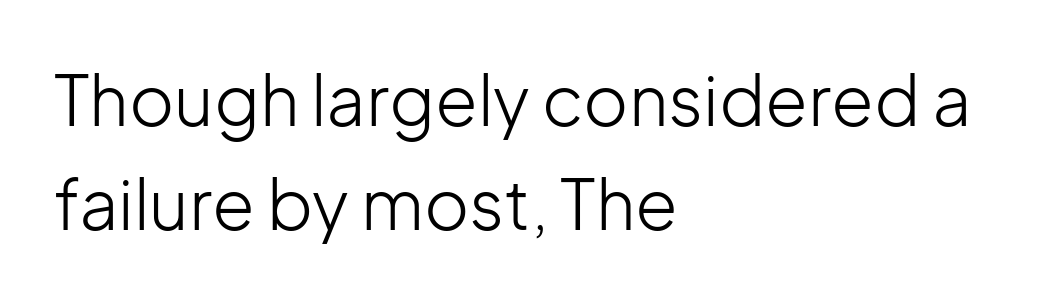
The image shows 69 px light sans-serif type, upright; set left-aligned, normal line spacing (1.51x), normal letter spacing, not underlined; low stroke contrast and a medium x-height.
